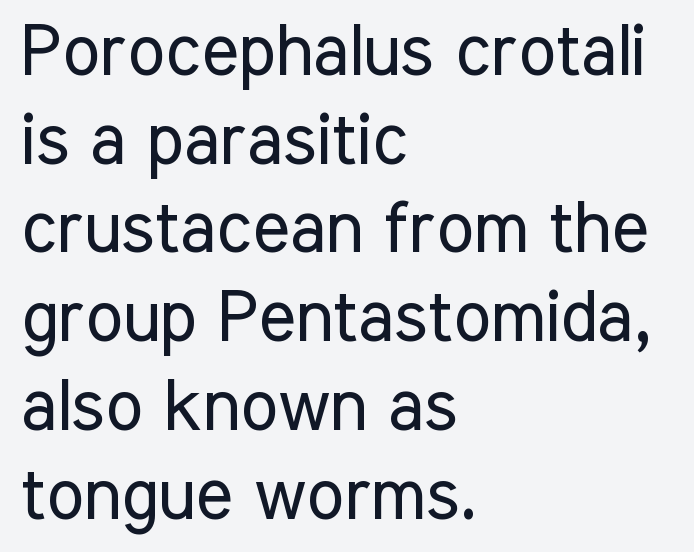
{"serif": "no", "italic": "no", "bold": "no", "weight": "regular", "width": "condensed", "stroke_contrast": "low", "x_height": "medium", "monospaced": "no", "underline": "no", "align": "left", "line_spacing": "normal", "line_spacing_ratio": 1.25, "letter_spacing": "normal", "letter_spacing_em": 0.0, "glyph_px": 71}
